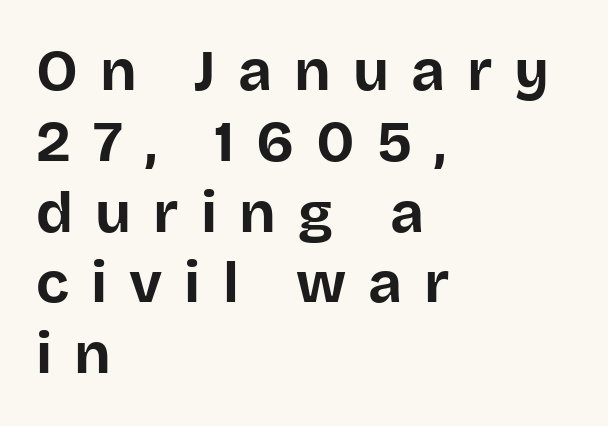
The image shows 58 px bold sans-serif type, upright; set left-aligned, line spacing 1.22x, unusually wide letter spacing (+0.38 em), not underlined; low stroke contrast and a large x-height.
